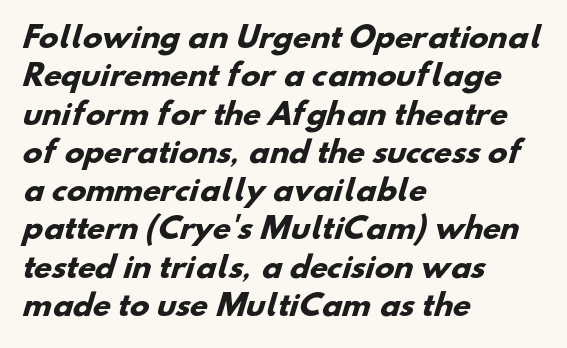
Q: Is the text bold? A: Yes.
Q: Is the typeface a serif or a sans-serif typeface? A: Sans-serif.
Q: Is the text underlined? A: No.
Q: How is the paragraph aligned? A: Left-aligned.
Q: Is the spacing between letters normal or unusually wide? A: Normal.
Q: Is the spacing between lines tight, normal or loose? A: Normal.
Q: Width (condensed, normal, or wide)? A: Normal.
Q: Stroke contrast? A: Low.
Q: x-height? A: Small.
Q: Monospaced? A: No.
